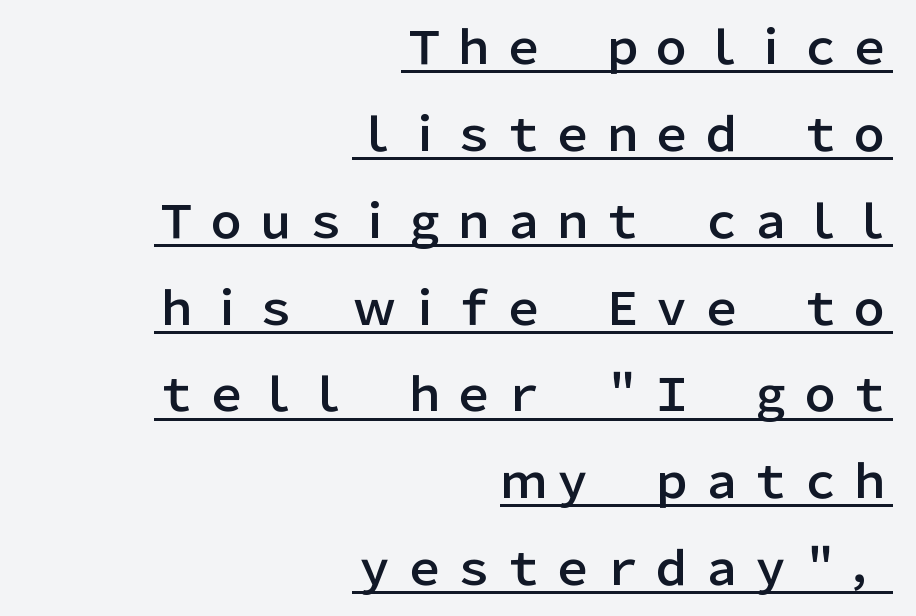
Alignment: flush right. The letters carry no serifs — their stems end cleanly without finishing strokes. Is there an underline? Yes — a line sits under the letters. The axis of the letterforms is exactly vertical. The leading is generous, giving the passage an open texture.
